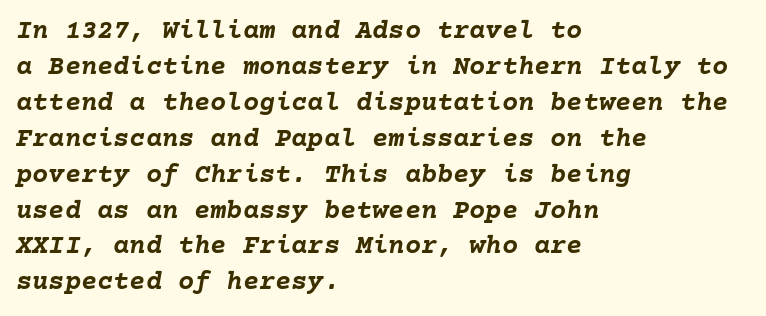
The image shows 27 px bold type, italic (leaning right); set left-aligned, normal line spacing (1.33x), normal letter spacing, not underlined.
